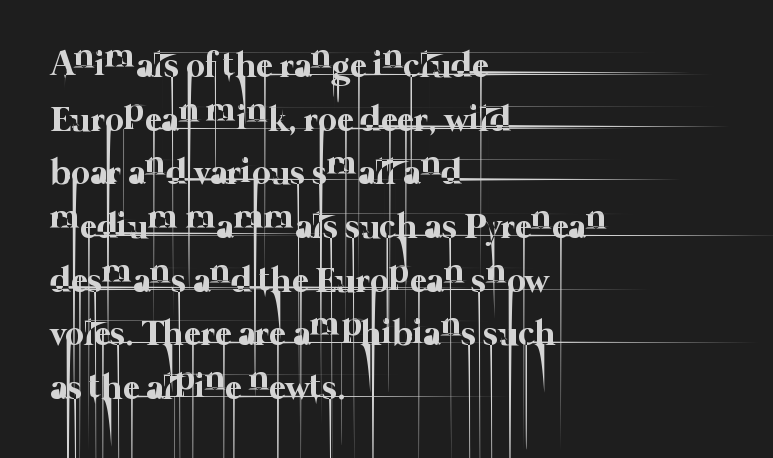
The face used here is proportionally spaced, like ordinary book or web type. What stands out about the letter spacing? Nothing — it is the standard amount. Left-aligned paragraph, ragged on the right. Each stroke keeps to a modest, everyday thickness or less. The vertical gap from one line to the next is medium.
